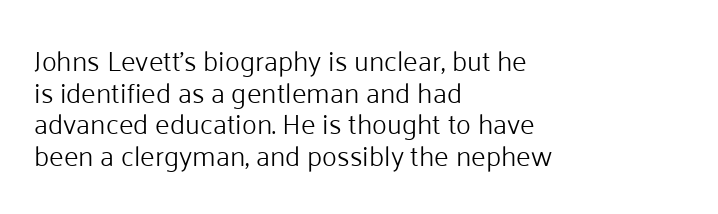
The image shows 28 px light sans-serif type, upright; set left-aligned, tight line spacing (1.13x), normal letter spacing, not underlined; low stroke contrast and a medium x-height.
